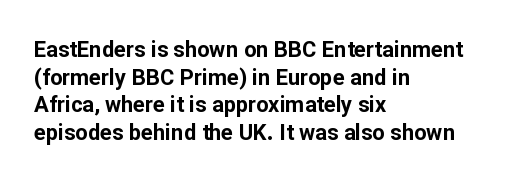
The image shows 22 px bold type, upright; set left-aligned, normal line spacing (1.26x), normal letter spacing, not underlined.
